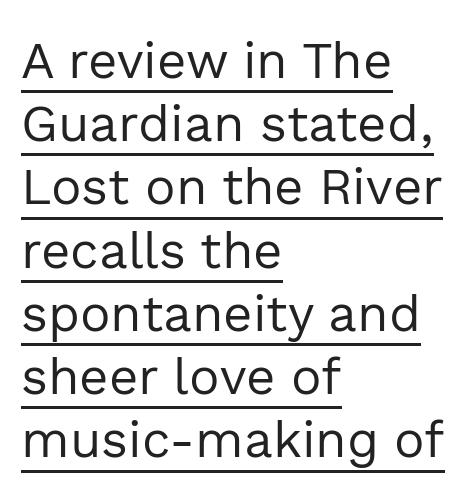
The gaps between neighbouring characters are ordinary and unremarkable. Which margin do the lines hug? The left one — the right edge is uneven. The letters stand straight up with perfectly vertical stems. Do the characters align in a grid? No, the font is proportional. The strokes carry an ordinary text weight at most.
